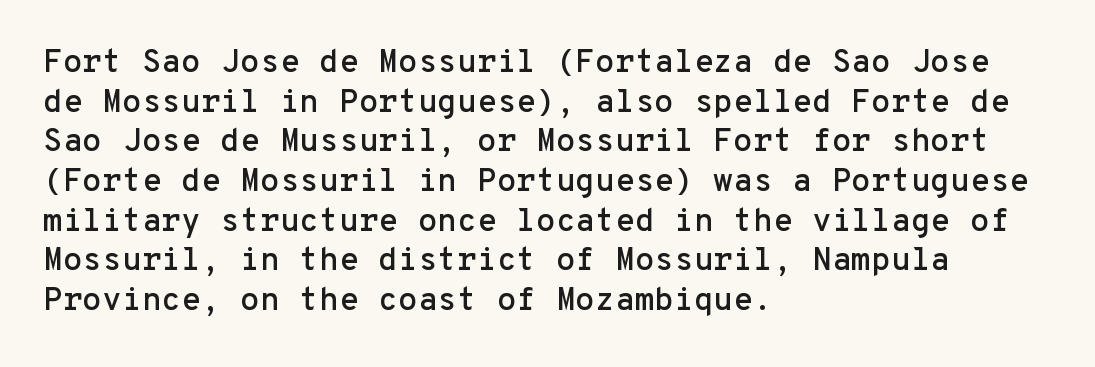
The passage shown is typed in a monospace face where columns stay perfectly aligned. The ragged edge is on the right, which tells us the setting is flush left. What stands out about the letter spacing? Nothing — it is the standard amount. The typeface chosen for these lines omits serifs. Anything drawn beneath the words? Only blank space. A roman cut, with each character standing at attention.
